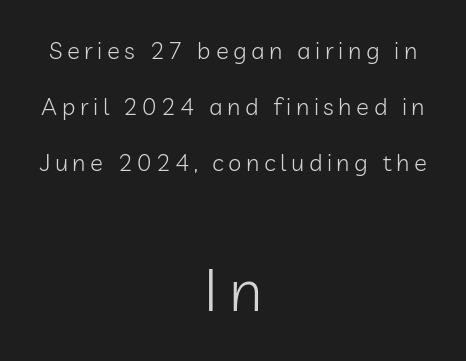
{"serif": "no", "italic": "no", "bold": "no", "weight": "light", "width": "normal", "stroke_contrast": "low", "x_height": "medium", "monospaced": "no", "underline": "no", "align": "center", "line_spacing": "loose", "line_spacing_ratio": 2.34, "larger_block": "second", "size_ratio": 2.5, "glyph_px": 60}
